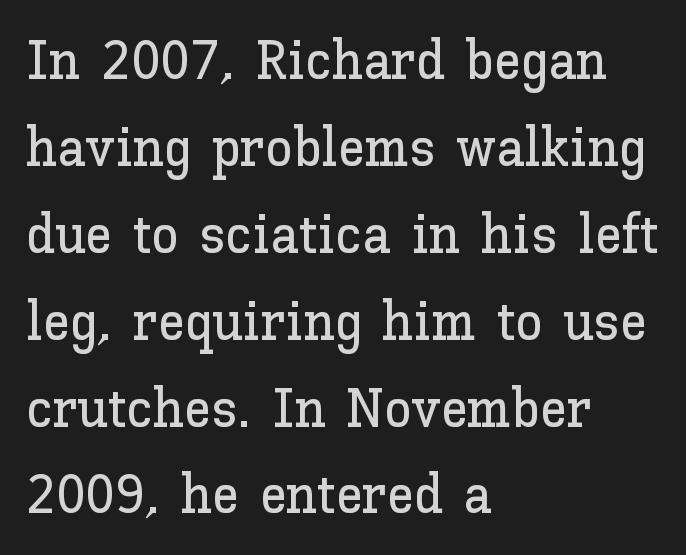
The image shows 55 px text type, upright; set left-aligned, normal line spacing (1.58x), normal letter spacing, not underlined; low stroke contrast and a medium x-height.
